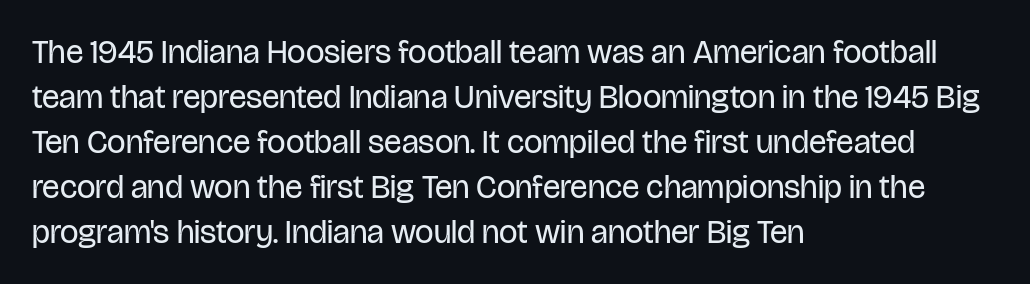
{"serif": "no", "italic": "no", "bold": "no", "weight": "regular", "width": "condensed", "stroke_contrast": "low", "x_height": "large", "monospaced": "no", "underline": "no", "align": "left", "line_spacing": "normal", "line_spacing_ratio": 1.36, "letter_spacing": "normal", "letter_spacing_em": 0.0, "glyph_px": 33}
